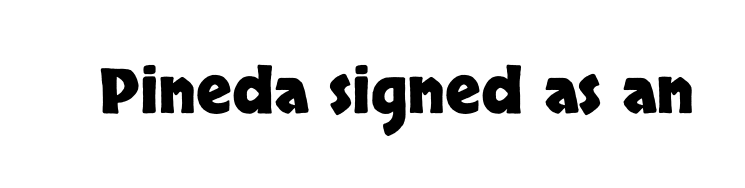
The image shows 62 px heavy sans-serif type, upright; set normal letter spacing, not underlined; low stroke contrast and a large x-height.
